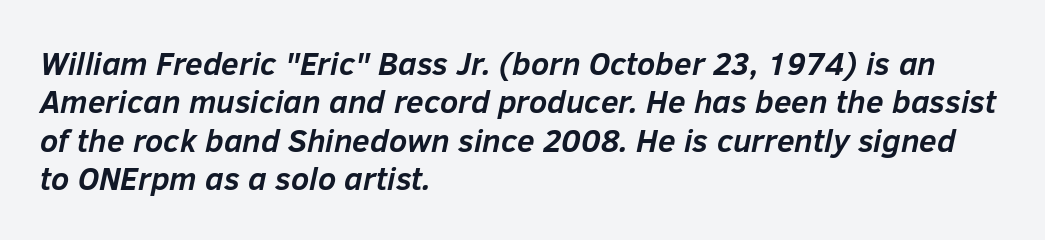
The words here are not underlined. An italicized treatment has been applied to the whole sample. Is this a fixed-width face? No — the glyphs have proportional, varying widths. Each line starts at the same left margin while the right side varies. Emphasis by weight is at full strength: bold.
